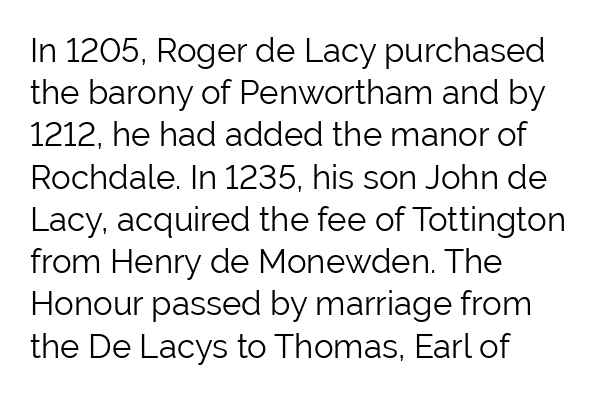
No extra tracking has been applied to these lines. Does the copy run flush right? No — it runs flush left. Evenly set lines give the paragraph a standard silhouette. You can tell from the bare stems that sans-serif type was used. Each letter keeps its own natural width here, so spacing adapts to shape. Counters stay open thanks to moderate or lighter strokes.
